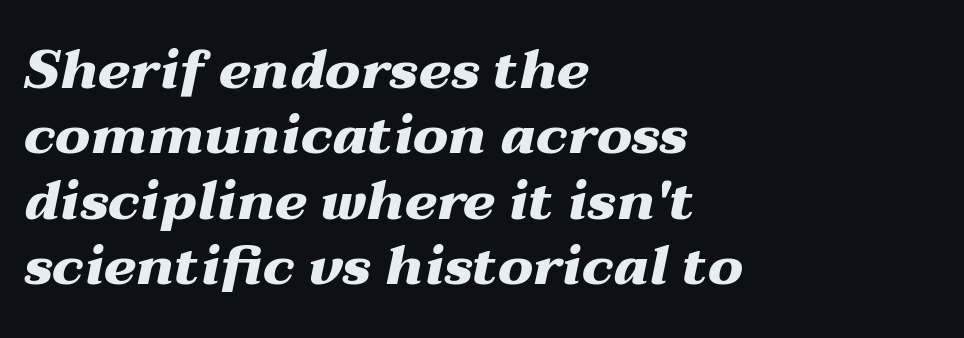
{"italic": "yes", "lean": "right", "slant_degrees": 12, "bold": "yes", "weight": "heavy", "width": "wide", "stroke_contrast": "medium", "x_height": "medium", "monospaced": "no", "underline": "no", "align": "left", "line_spacing_ratio": 1.21, "letter_spacing": "normal", "letter_spacing_em": 0.0, "glyph_px": 54}
